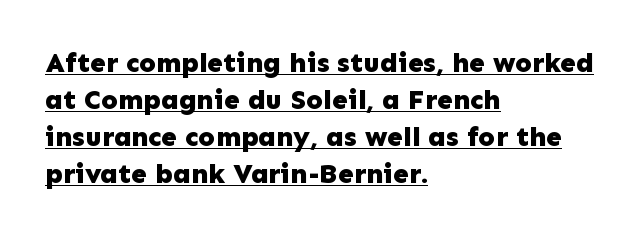
The image shows 28 px bold sans-serif type, upright; set left-aligned, normal line spacing (1.32x), normal letter spacing, underlined; low stroke contrast and a medium x-height.
